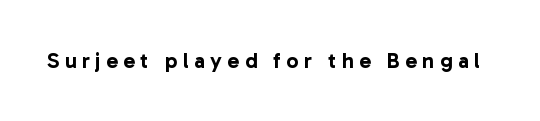
{"italic": "no", "underline": "no", "letter_spacing": "wide", "letter_spacing_em": 0.24, "glyph_px": 22}
